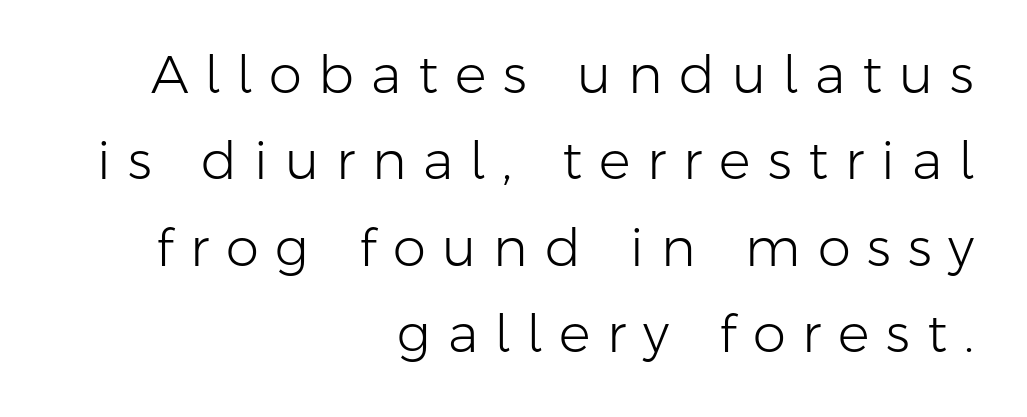
The image shows 53 px light sans-serif type, upright; set right-aligned, normal line spacing (1.63x), unusually wide letter spacing (+0.32 em), not underlined; low stroke contrast and a medium x-height.
